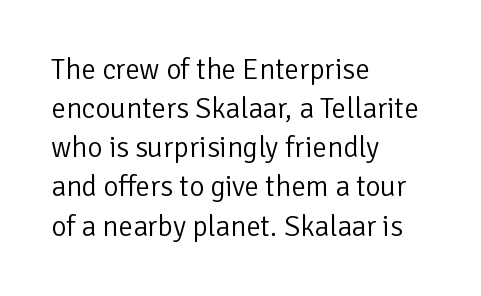
The image shows 29 px light sans-serif type, upright; set left-aligned, normal line spacing (1.35x), normal letter spacing, not underlined; low stroke contrast and a medium x-height.
